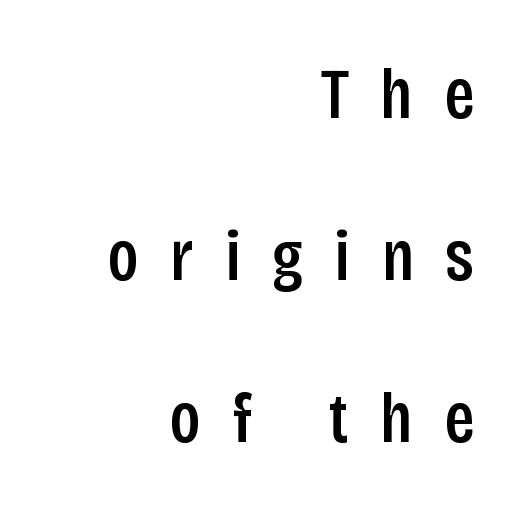
The line-height multiplier appears high, well above default. Note: no serifs on the glyphs. Every row of glyphs terminates at an identical x-position on the right. Rendered with straight, roman letterforms. The rendering inserts visible extra space after every character. Do the characters align in a grid? No, the font is proportional.
